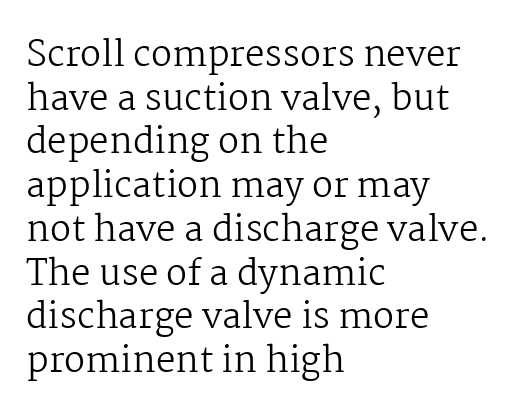
{"serif": "yes", "italic": "no", "bold": "no", "weight": "regular", "width": "normal", "stroke_contrast": "medium", "x_height": "medium", "monospaced": "no", "underline": "no", "align": "left", "line_spacing": "normal", "line_spacing_ratio": 1.25, "letter_spacing": "normal", "letter_spacing_em": 0.0, "glyph_px": 35}
